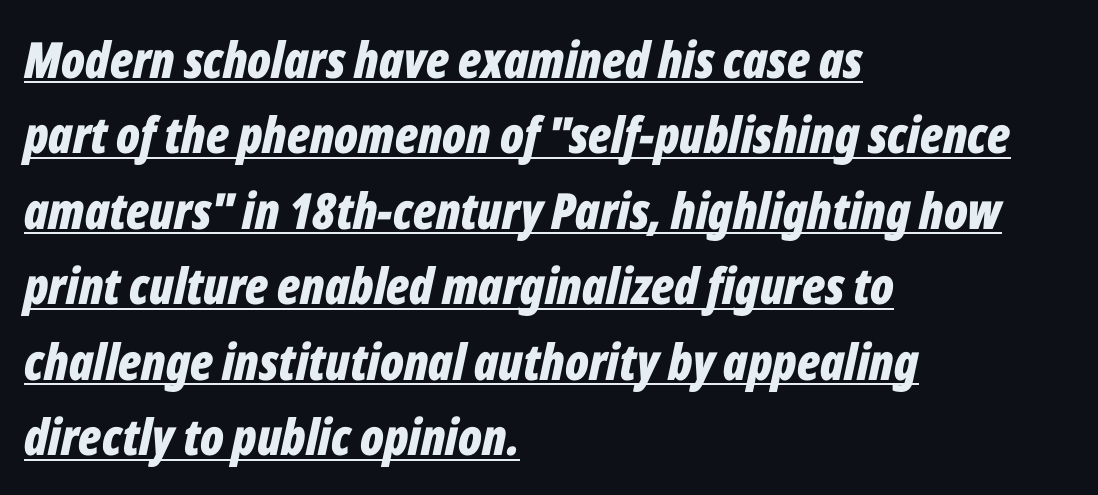
Q: Is the text bold? A: Yes.
Q: Is the text italic (slanted)? A: Yes, it leans right by about 12 degrees.
Q: Is the text underlined? A: Yes.
Q: How is the paragraph aligned? A: Left-aligned.
Q: Is the spacing between letters normal or unusually wide? A: Normal.
Q: Is the spacing between lines tight, normal or loose? A: Normal.
Q: Width (condensed, normal, or wide)? A: Condensed.
Q: Stroke contrast? A: Low.
Q: x-height? A: Medium.
Q: Monospaced? A: No.
